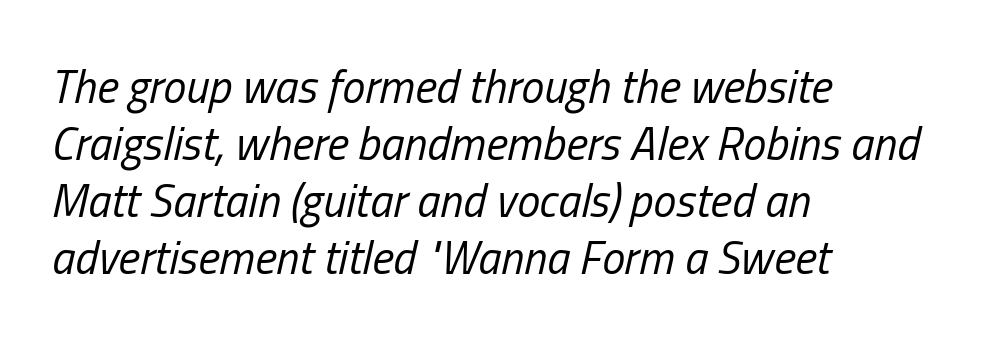
This is oblique type, the kind used for emphasis or titles. This sample uses plain, unmodified letter spacing. Descender tails drop into unmarked territory. The face looks like a standard text weight, possibly lighter.
